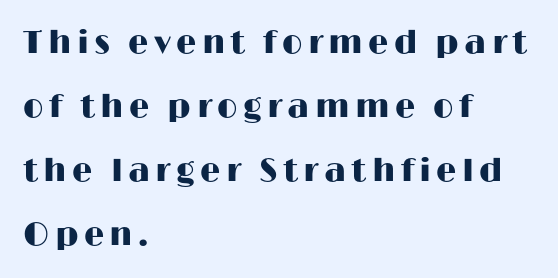
Q: Is the text italic (slanted)? A: No, it is upright.
Q: Is the typeface a serif or a sans-serif typeface? A: Sans-serif.
Q: Is the text underlined? A: No.
Q: How is the paragraph aligned? A: Left-aligned.
Q: Is the spacing between lines tight, normal or loose? A: Loose.
Q: Width (condensed, normal, or wide)? A: Wide.
Q: Stroke contrast? A: High.
Q: x-height? A: Medium.
Q: Monospaced? A: No.
